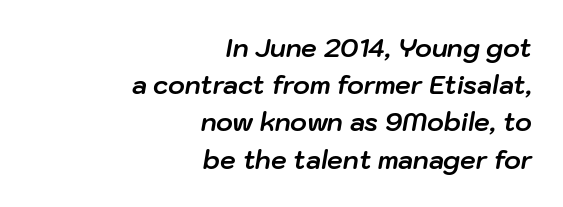
The image shows 25 px bold type, italic (leaning right); set right-aligned, normal line spacing (1.49x), normal letter spacing, not underlined.
